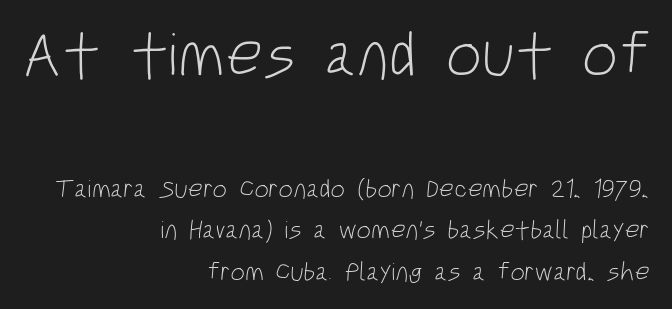
Serif or sans? Sans — the stroke terminals are bare. These lines are set flush right with a ragged left edge. The vertical gap from one line to the next is medium. No extra tracking has been applied to these lines. The face used here is proportionally spaced, like ordinary book or web type.
